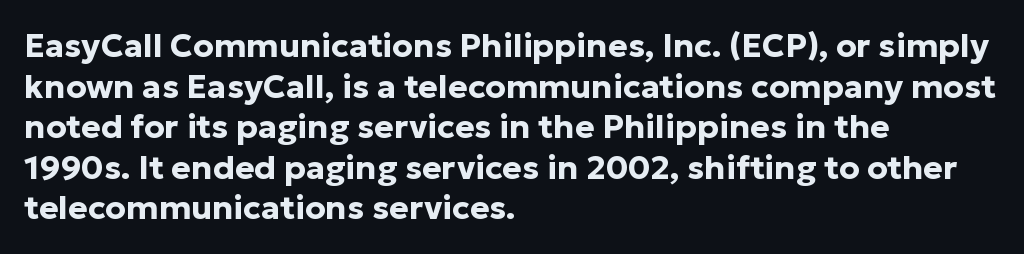
Q: Is the text bold? A: Yes.
Q: Is the text italic (slanted)? A: No, it is upright.
Q: Is the typeface a serif or a sans-serif typeface? A: Sans-serif.
Q: Is the text underlined? A: No.
Q: How is the paragraph aligned? A: Left-aligned.
Q: Is the spacing between letters normal or unusually wide? A: Normal.
Q: Width (condensed, normal, or wide)? A: Normal.
Q: Stroke contrast? A: Low.
Q: x-height? A: Medium.
Q: Monospaced? A: No.
